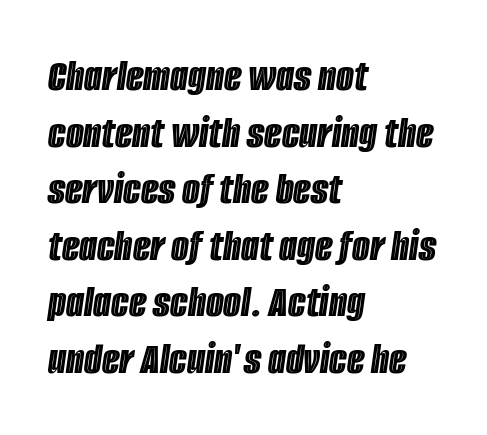
Q: Is the text italic (slanted)? A: Yes, it leans right by about 8 degrees.
Q: Is the text underlined? A: No.
Q: How is the paragraph aligned? A: Left-aligned.
Q: Is the spacing between letters normal or unusually wide? A: Normal.
Q: Width (condensed, normal, or wide)? A: Condensed.
Q: x-height? A: Large.
Q: Monospaced? A: No.
